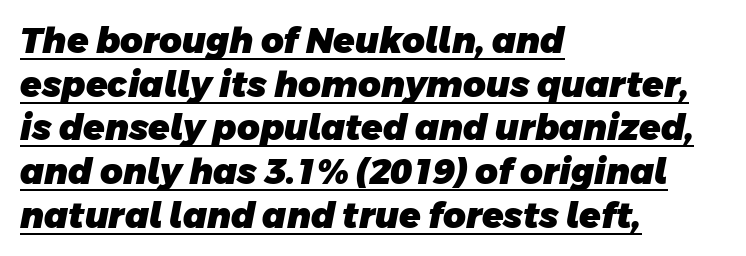
Q: Is the text bold? A: Yes.
Q: Is the typeface a serif or a sans-serif typeface? A: Sans-serif.
Q: Is the text underlined? A: Yes.
Q: How is the paragraph aligned? A: Left-aligned.
Q: Is the spacing between letters normal or unusually wide? A: Normal.
Q: Is the spacing between lines tight, normal or loose? A: Normal.
Q: Width (condensed, normal, or wide)? A: Normal.
Q: Stroke contrast? A: Low.
Q: x-height? A: Large.
Q: Monospaced? A: No.
